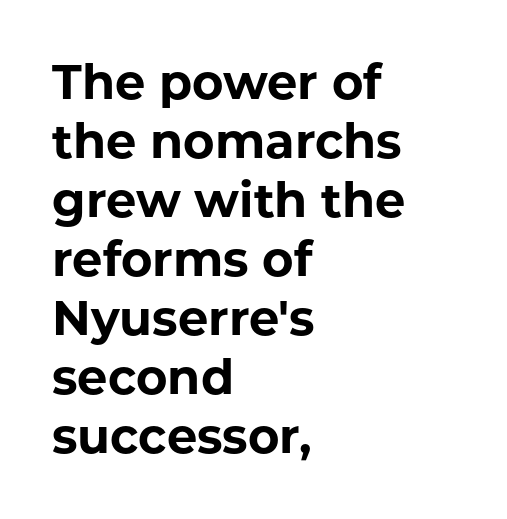
Q: Is the text bold? A: Yes.
Q: Is the text italic (slanted)? A: No, it is upright.
Q: Is the typeface a serif or a sans-serif typeface? A: Sans-serif.
Q: Is the text underlined? A: No.
Q: How is the paragraph aligned? A: Left-aligned.
Q: Is the spacing between letters normal or unusually wide? A: Normal.
Q: Width (condensed, normal, or wide)? A: Normal.
Q: Stroke contrast? A: Low.
Q: x-height? A: Medium.
Q: Monospaced? A: No.
